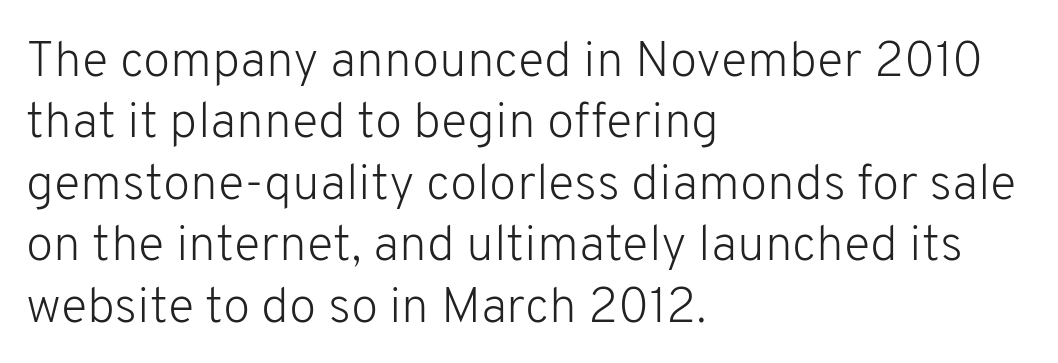
The image shows 50 px light sans-serif type, upright; set left-aligned, line spacing 1.23x, normal letter spacing, not underlined; low stroke contrast and a medium x-height.
